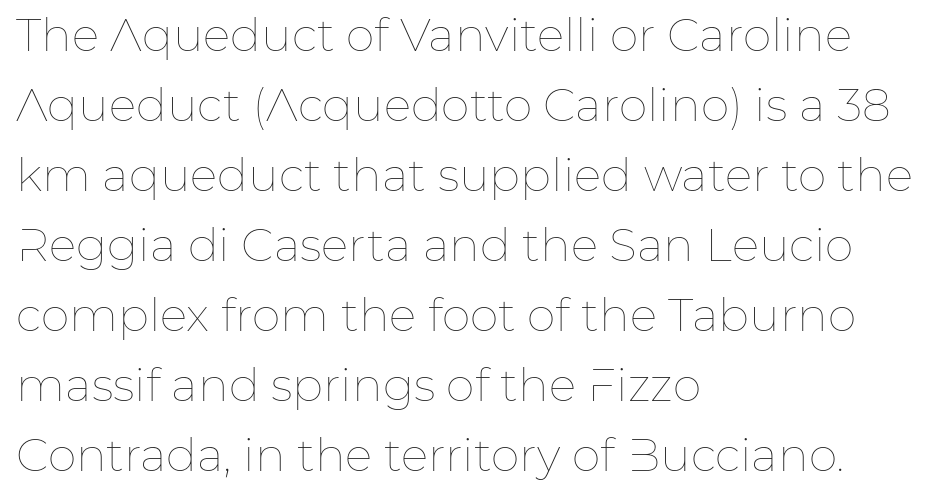
{"italic": "no", "bold": "no", "weight": "thin", "width": "normal", "stroke_contrast": "low", "x_height": "medium", "monospaced": "no", "underline": "no", "align": "left", "line_spacing": "normal", "line_spacing_ratio": 1.52, "letter_spacing": "normal", "letter_spacing_em": 0.0, "glyph_px": 46}
